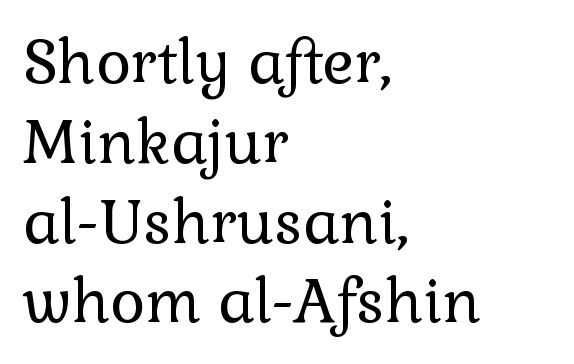
Q: Is the text bold? A: No.
Q: Is the text italic (slanted)? A: No, it is upright.
Q: Is the typeface a serif or a sans-serif typeface? A: Serif.
Q: Is the text underlined? A: No.
Q: How is the paragraph aligned? A: Left-aligned.
Q: Is the spacing between letters normal or unusually wide? A: Normal.
Q: Is the spacing between lines tight, normal or loose? A: Normal.
Q: Width (condensed, normal, or wide)? A: Normal.
Q: x-height? A: Medium.
Q: Monospaced? A: No.
